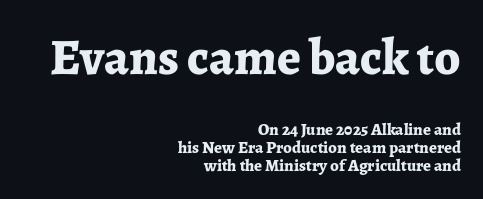
Q: Is the text bold? A: Yes.
Q: Is the text italic (slanted)? A: No, it is upright.
Q: Is the typeface a serif or a sans-serif typeface? A: Serif.
Q: Is the text underlined? A: No.
Q: How is the paragraph aligned? A: Right-aligned.
Q: Is the spacing between letters normal or unusually wide? A: Normal.
Q: Is the spacing between lines tight, normal or loose? A: Tight.
Q: Which block of text is set in a larger size, the first (top) or the second (bottom)? A: The first (top) one.
Q: Width (condensed, normal, or wide)? A: Normal.
Q: Stroke contrast? A: Low.
Q: x-height? A: Medium.
Q: Monospaced? A: No.
